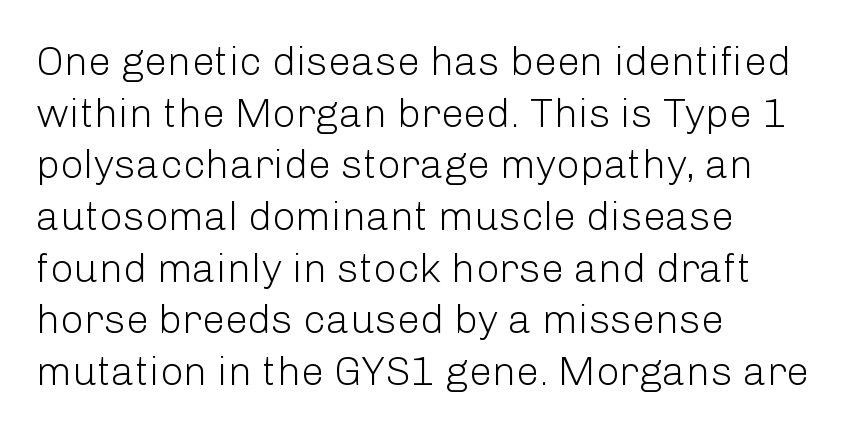
The image shows 41 px light sans-serif type, upright; set left-aligned, normal line spacing (1.26x), normal letter spacing, not underlined; low stroke contrast and a medium x-height.
